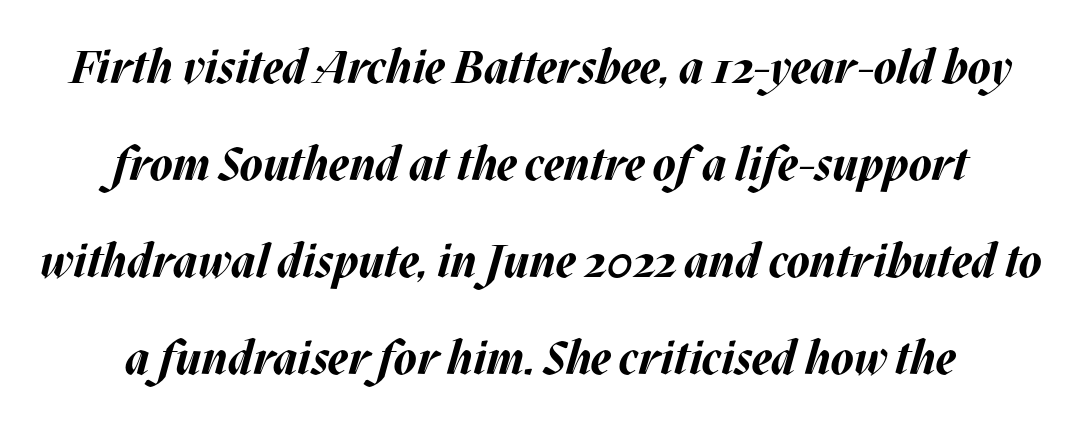
Q: Is the text bold? A: Yes.
Q: Is the text italic (slanted)? A: Yes, it leans right by about 17 degrees.
Q: Is the text underlined? A: No.
Q: Is the spacing between letters normal or unusually wide? A: Normal.
Q: Is the spacing between lines tight, normal or loose? A: Loose.
Q: Width (condensed, normal, or wide)? A: Normal.
Q: Stroke contrast? A: Medium.
Q: x-height? A: Large.
Q: Monospaced? A: No.
